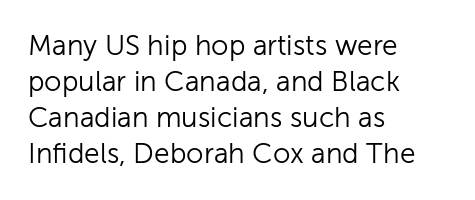
The words here are not underlined. The passage shown is typed in a proportional face where columns would drift. Nope, no serifs anywhere on these letters. These lines keep a tight, regular rhythm from letter to letter. Successive baselines arrive at the customary interval.
